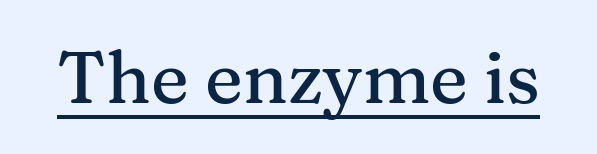
The image shows 72 px serif type, upright; set normal letter spacing, underlined; medium stroke contrast and a medium x-height.
